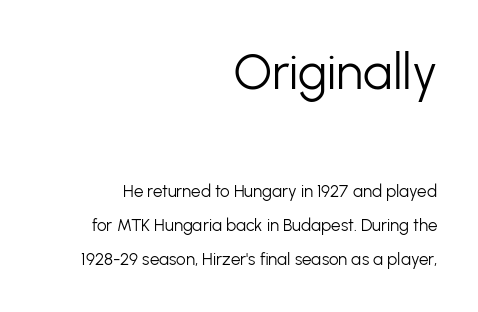
Q: Is the text bold? A: No.
Q: Is the text italic (slanted)? A: No, it is upright.
Q: Is the typeface a serif or a sans-serif typeface? A: Sans-serif.
Q: Is the text underlined? A: No.
Q: How is the paragraph aligned? A: Right-aligned.
Q: Is the spacing between letters normal or unusually wide? A: Normal.
Q: Is the spacing between lines tight, normal or loose? A: Loose.
Q: Which block of text is set in a larger size, the first (top) or the second (bottom)? A: The first (top) one.
Q: Width (condensed, normal, or wide)? A: Normal.
Q: Stroke contrast? A: Low.
Q: x-height? A: Medium.
Q: Monospaced? A: No.
